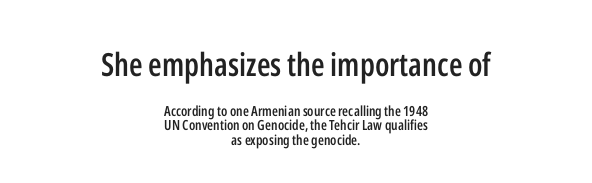
{"serif": "no", "italic": "no", "bold": "semi", "weight": "semibold", "width": "condensed", "stroke_contrast": "low", "x_height": "medium", "monospaced": "no", "underline": "no", "align": "center", "line_spacing": "tight", "line_spacing_ratio": 1.06, "letter_spacing": "normal", "letter_spacing_em": 0.0, "larger_block": "first", "size_ratio": 2.29, "glyph_px": 32}
